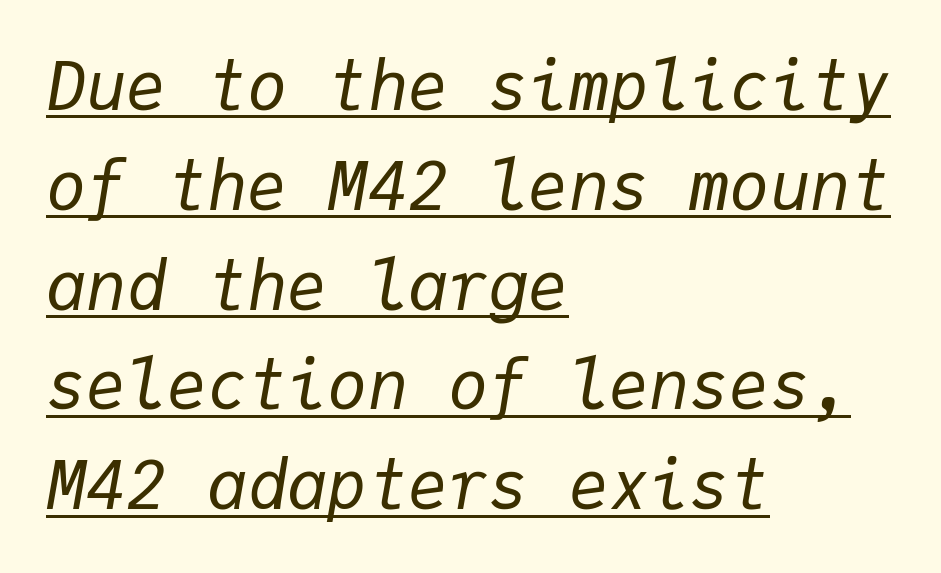
The image shows 67 px regular-weight type, italic (leaning right), monospaced; set left-aligned, normal line spacing (1.49x), normal letter spacing, underlined; low stroke contrast and a medium x-height.
